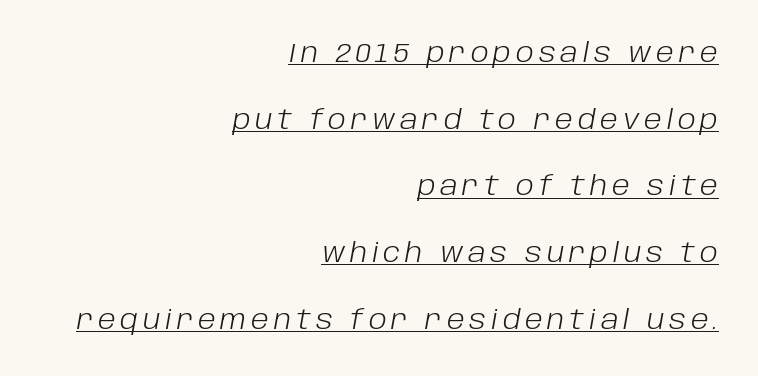
{"italic": "yes", "lean": "right", "slant_degrees": 10, "bold": "no", "underline": "yes", "align": "right", "line_spacing": "loose", "line_spacing_ratio": 2.47, "glyph_px": 27}
